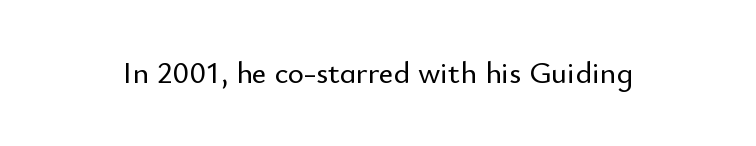
Q: Is the text italic (slanted)? A: No, it is upright.
Q: Is the typeface a serif or a sans-serif typeface? A: Sans-serif.
Q: Is the text underlined? A: No.
Q: Is the spacing between letters normal or unusually wide? A: Normal.
Q: Width (condensed, normal, or wide)? A: Normal.
Q: Stroke contrast? A: Low.
Q: x-height? A: Small.
Q: Monospaced? A: No.
